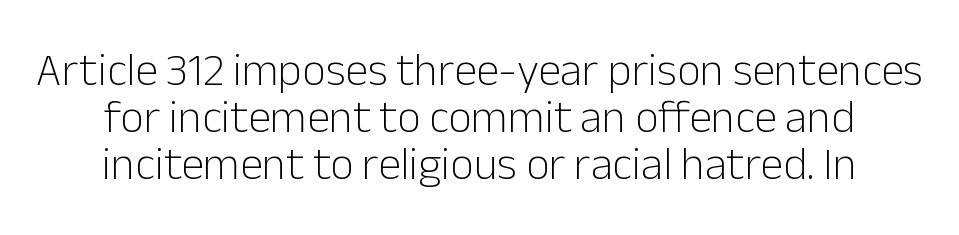
Q: Is the text bold? A: No.
Q: Is the text italic (slanted)? A: No, it is upright.
Q: Is the typeface a serif or a sans-serif typeface? A: Sans-serif.
Q: Is the text underlined? A: No.
Q: How is the paragraph aligned? A: Centered.
Q: Is the spacing between letters normal or unusually wide? A: Normal.
Q: Is the spacing between lines tight, normal or loose? A: Tight.
Q: Width (condensed, normal, or wide)? A: Normal.
Q: Stroke contrast? A: Low.
Q: x-height? A: Medium.
Q: Monospaced? A: No.
